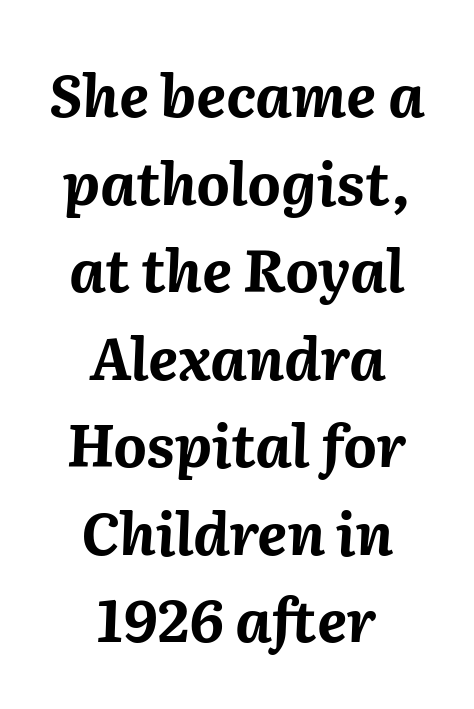
Q: Is the text bold? A: Yes.
Q: Is the text italic (slanted)? A: Yes, it leans right by about 2 degrees.
Q: Is the text underlined? A: No.
Q: How is the paragraph aligned? A: Centered.
Q: Is the spacing between letters normal or unusually wide? A: Normal.
Q: Is the spacing between lines tight, normal or loose? A: Normal.
Q: Width (condensed, normal, or wide)? A: Normal.
Q: Stroke contrast? A: Medium.
Q: x-height? A: Medium.
Q: Monospaced? A: No.
